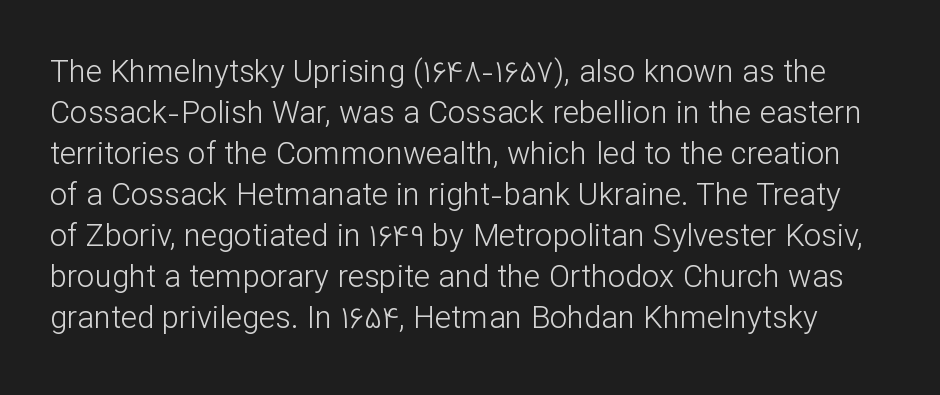
{"serif": "no", "italic": "no", "bold": "no", "weight": "light", "width": "normal", "stroke_contrast": "low", "x_height": "medium", "monospaced": "no", "underline": "no", "line_spacing": "normal", "line_spacing_ratio": 1.32, "letter_spacing": "normal", "letter_spacing_em": 0.0, "glyph_px": 31}
